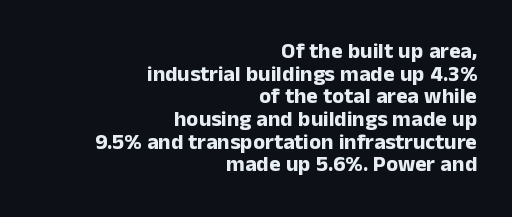
These lines are set flush right with a ragged left edge. Strong, thick strokes mark this as bold type. Spacing between characters is what you'd get straight out of the box. This sample uses an upright cut, with every glyph sitting square on the baseline.
